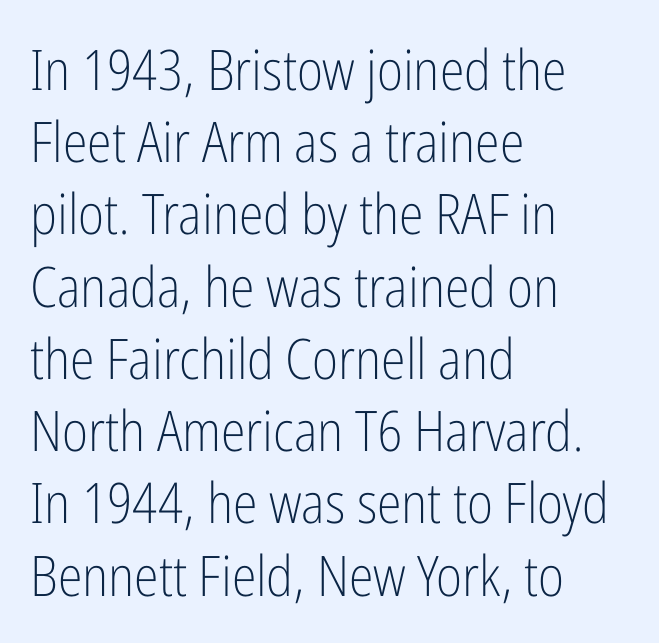
{"serif": "no", "italic": "no", "bold": "no", "weight": "light", "width": "condensed", "stroke_contrast": "low", "x_height": "medium", "monospaced": "no", "underline": "no", "align": "left", "line_spacing": "normal", "line_spacing_ratio": 1.29, "letter_spacing": "normal", "letter_spacing_em": 0.0, "glyph_px": 56}
